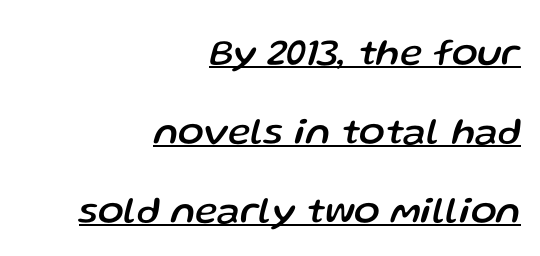
The image shows 38 px text type, italic (leaning right); set right-aligned, loose line spacing (2.08x), normal letter spacing, underlined; low stroke contrast and a medium x-height.
